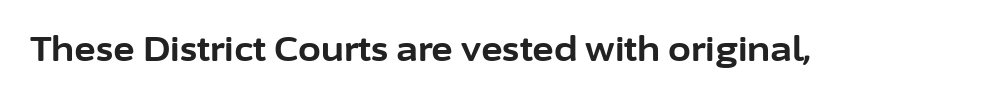
Q: Is the text bold? A: Yes.
Q: Is the text italic (slanted)? A: No, it is upright.
Q: Is the typeface a serif or a sans-serif typeface? A: Sans-serif.
Q: Is the text underlined? A: No.
Q: Is the spacing between letters normal or unusually wide? A: Normal.
Q: Width (condensed, normal, or wide)? A: Normal.
Q: Stroke contrast? A: Low.
Q: x-height? A: Medium.
Q: Monospaced? A: No.
